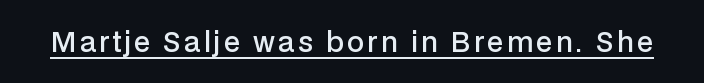
Q: Is the text bold? A: Semi-bold.
Q: Is the text italic (slanted)? A: No, it is upright.
Q: Is the text underlined? A: Yes.
